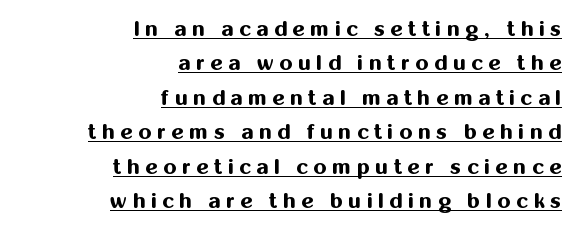
{"italic": "no", "bold": "yes", "underline": "yes", "align": "right", "line_spacing": "normal", "line_spacing_ratio": 1.64, "letter_spacing": "wide", "letter_spacing_em": 0.27, "glyph_px": 21}
